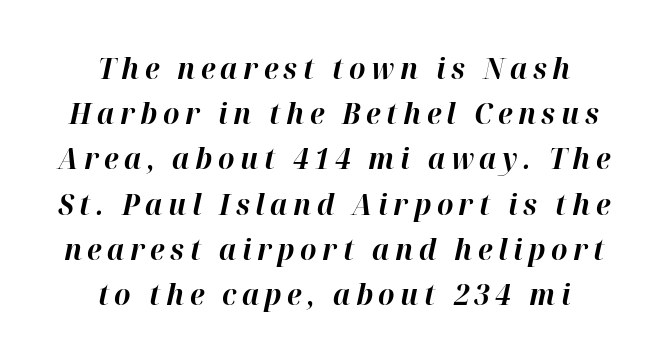
Looks like regular typesetting: each glyph gets only the width it needs. Look at the stroke-to-counter ratio: heavy, a bold. You can tell it's italic because the verticals aren't actually vertical. One glance says typical: line gaps are just what's usual. Rule under the text: the space is simply empty. Teacher's note: observe the equal gaps on both sides — that is centered alignment.
